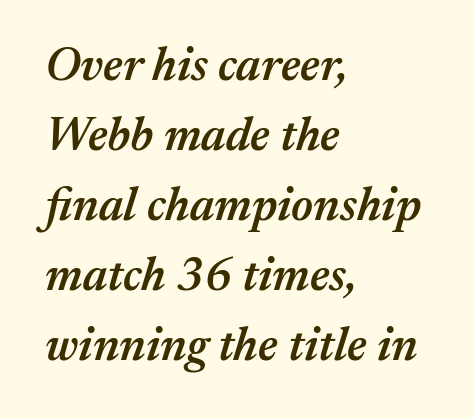
The image shows 47 px semibold type, italic (leaning right); set left-aligned, normal line spacing (1.49x), normal letter spacing, not underlined; medium stroke contrast and a medium x-height.
